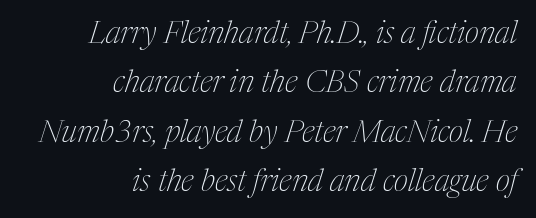
Q: Is the text bold? A: No.
Q: Is the text italic (slanted)? A: Yes, it leans right by about 17 degrees.
Q: Is the typeface a serif or a sans-serif typeface? A: Serif.
Q: Is the text underlined? A: No.
Q: How is the paragraph aligned? A: Right-aligned.
Q: Is the spacing between letters normal or unusually wide? A: Normal.
Q: Is the spacing between lines tight, normal or loose? A: Normal.
Q: Width (condensed, normal, or wide)? A: Condensed.
Q: Stroke contrast? A: Medium.
Q: x-height? A: Medium.
Q: Monospaced? A: No.
